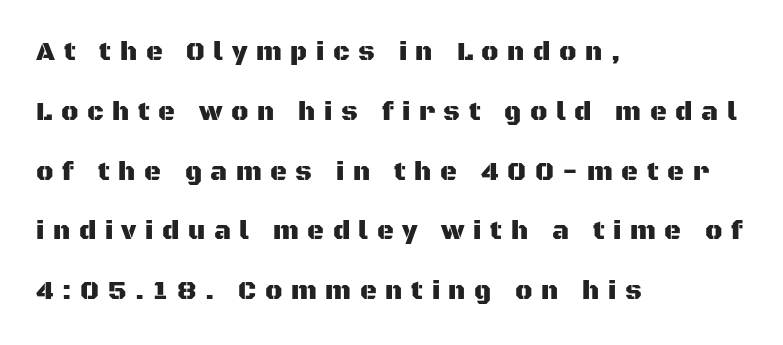
The image shows 26 px text type, upright; set left-aligned, loose line spacing (2.3x), unusually wide letter spacing (+0.33 em), not underlined.
